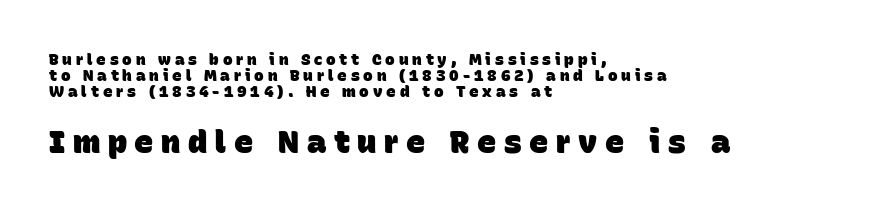
{"serif": "no", "bold": "yes", "weight": "heavy", "width": "normal", "stroke_contrast": "low", "x_height": "large", "monospaced": "no", "underline": "no", "align": "left", "line_spacing": "tight", "line_spacing_ratio": 0.99, "letter_spacing": "wide", "letter_spacing_em": 0.24, "larger_block": "second", "size_ratio": 2.0, "glyph_px": 32}
